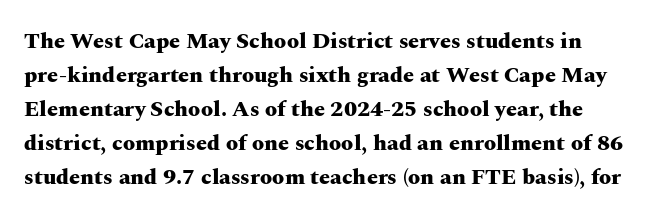
{"italic": "no", "bold": "yes", "underline": "no", "line_spacing": "normal", "line_spacing_ratio": 1.55, "letter_spacing": "normal", "letter_spacing_em": 0.0, "glyph_px": 22}
